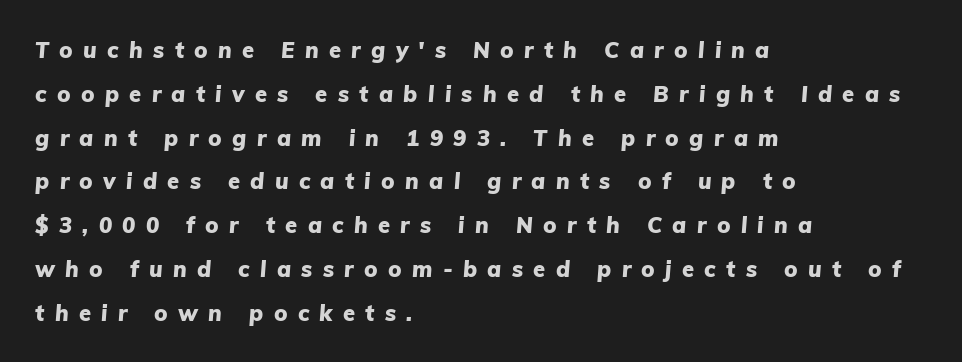
The image shows 22 px bold type, italic (leaning right); set left-aligned, loose line spacing (1.99x), unusually wide letter spacing (+0.47 em), not underlined.
